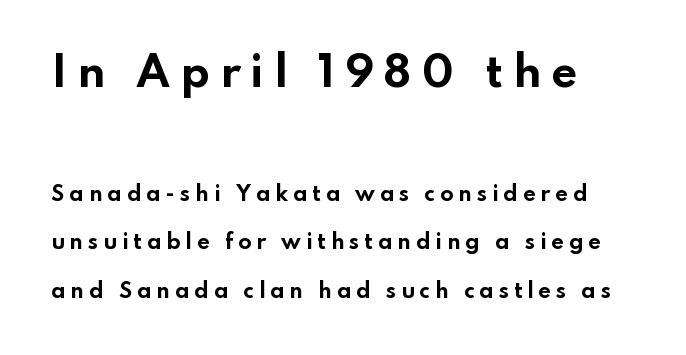
{"serif": "no", "italic": "no", "bold": "yes", "weight": "bold", "width": "wide", "stroke_contrast": "low", "x_height": "small", "monospaced": "no", "underline": "no", "line_spacing": "loose", "line_spacing_ratio": 2.42, "letter_spacing": "wide", "letter_spacing_em": 0.24, "larger_block": "first", "size_ratio": 2.05, "glyph_px": 41}
